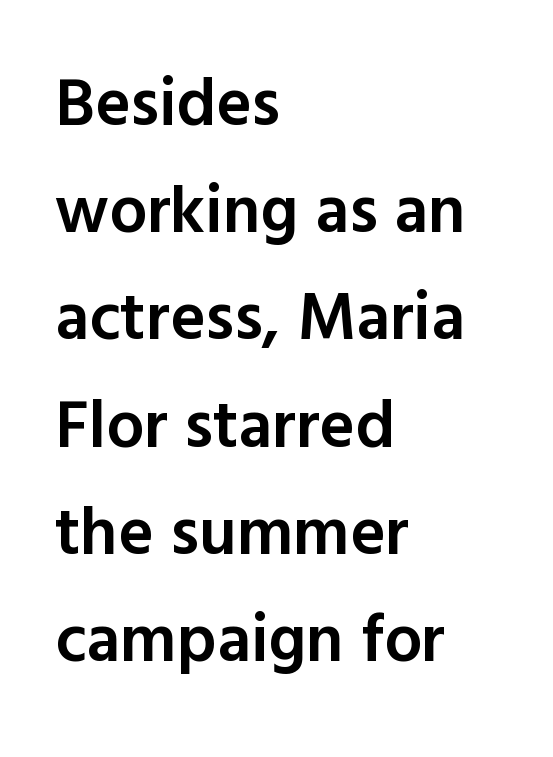
Quick note: underline off. I'd call this a sans setting — the letters go barefoot. The letters are semibold — heavier than regular but short of a full bold. This sample uses plain, unmodified letter spacing. Think of a printed novel: that variable character pitch is what you see here.
